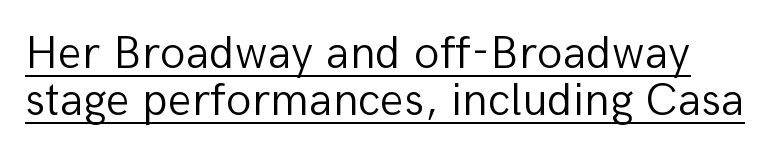
Q: Is the text bold? A: No.
Q: Is the text italic (slanted)? A: No, it is upright.
Q: Is the typeface a serif or a sans-serif typeface? A: Sans-serif.
Q: Is the text underlined? A: Yes.
Q: Is the spacing between letters normal or unusually wide? A: Normal.
Q: Is the spacing between lines tight, normal or loose? A: Tight.
Q: Width (condensed, normal, or wide)? A: Normal.
Q: Stroke contrast? A: Low.
Q: x-height? A: Medium.
Q: Monospaced? A: No.
